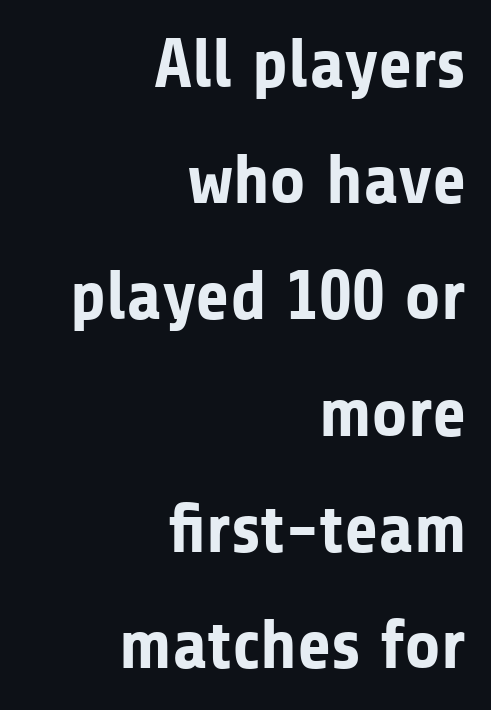
Character widths vary here, with narrow letters taking less room than wide ones. Unmarked baselines from the first word to the last. Compared with typical body copy, the letter spacing here is the same. Grotesque or geometric, the face here clearly has no serifs. No italicization has been applied; the sample stays upright.
